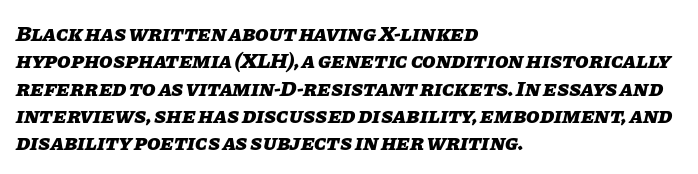
Short note: letters normally spaced. These words are printed bold, with thick strokes throughout. Glance below the letters and you will spot only blank space. Layout note: lines flush left. Characters are canted at an angle relative to the baseline's perpendicular.
